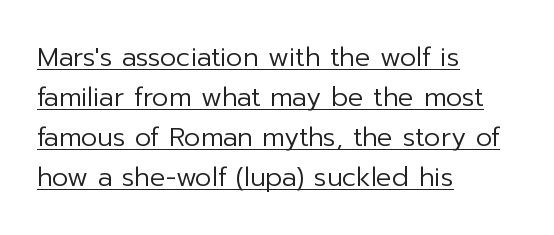
The image shows 26 px text type, upright; set left-aligned, normal line spacing (1.54x), normal letter spacing, underlined.
